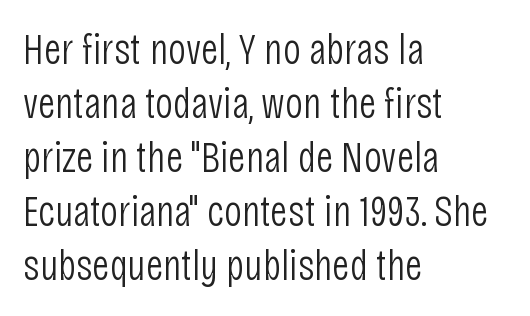
Every stem runs plumb, perpendicular to the baseline. This rendering leaves character spacing at its baseline value. Visually the block forms a straight wall on the left and a jagged coastline on the right. Grotesque or geometric, the face here clearly has no serifs.
